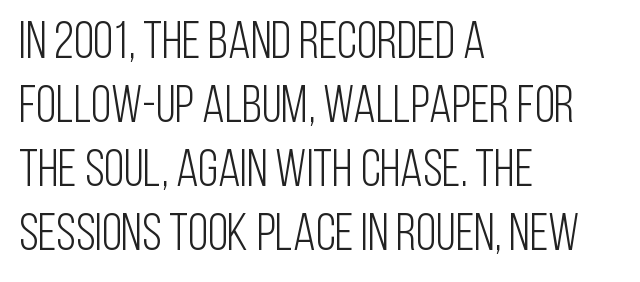
{"serif": "no", "italic": "no", "bold": "no", "weight": "light", "width": "condensed", "stroke_contrast": "low", "x_height": "large", "monospaced": "no", "underline": "no", "align": "left", "line_spacing_ratio": 1.23, "letter_spacing": "normal", "letter_spacing_em": 0.0, "glyph_px": 52}
